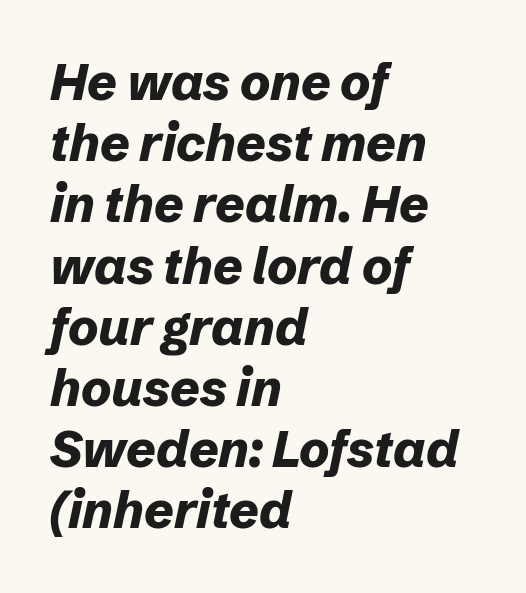
{"italic": "yes", "lean": "right", "slant_degrees": 12, "bold": "yes", "weight": "bold", "width": "normal", "stroke_contrast": "low", "x_height": "medium", "monospaced": "no", "underline": "no", "align": "left", "line_spacing_ratio": 1.2, "letter_spacing": "normal", "letter_spacing_em": 0.0, "glyph_px": 51}
